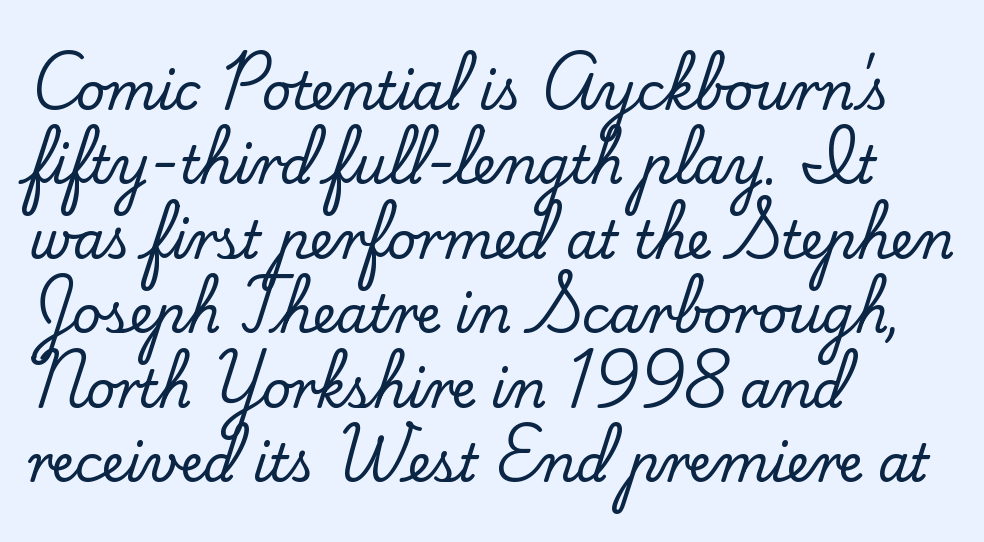
Horizontally, the lines are justified to the leading edge only. Glance below the letters and you will spot only blank space. In terms of letterspacing, this is plain default setting.
